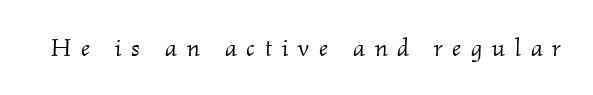
The image shows 25 px text type, italic (leaning right); set unusually wide letter spacing (+0.39 em), not underlined.
